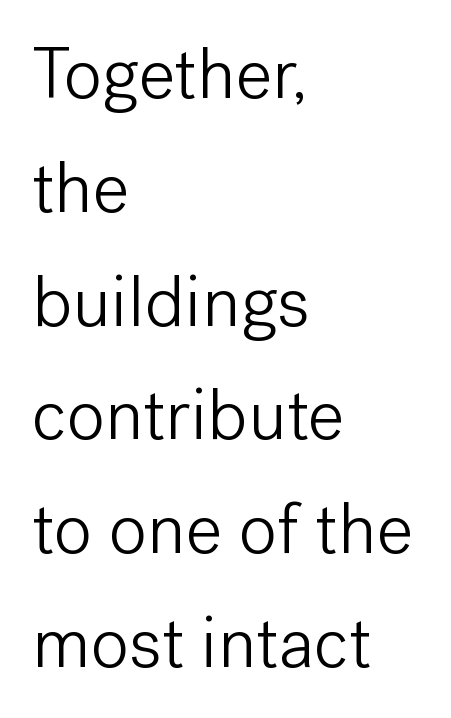
The image shows 72 px light sans-serif type, upright; set left-aligned, normal line spacing (1.58x), normal letter spacing, not underlined; low stroke contrast and a medium x-height.
